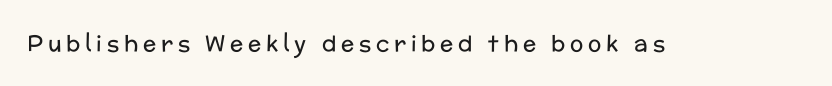
Q: Is the text bold? A: No.
Q: Is the text italic (slanted)? A: No, it is upright.
Q: Is the text underlined? A: No.
Q: Is the spacing between letters normal or unusually wide? A: Unusually wide.
